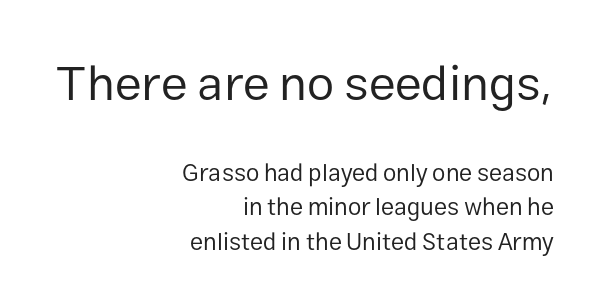
The image shows 49 px regular-weight sans-serif type, upright; set right-aligned, normal line spacing (1.44x), normal letter spacing, not underlined; the first (top) block is 2.04x larger; low stroke contrast and a medium x-height.
